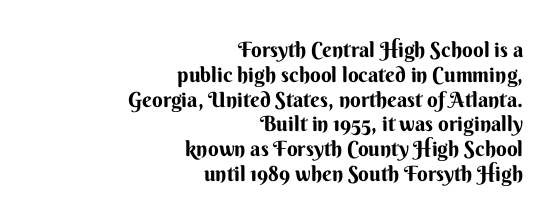
{"italic": "no", "underline": "no", "align": "right", "line_spacing_ratio": 1.18, "letter_spacing": "normal", "letter_spacing_em": 0.0, "glyph_px": 21}
